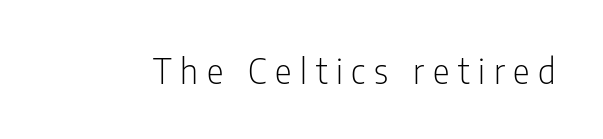
Q: Is the text bold? A: No.
Q: Is the text italic (slanted)? A: No, it is upright.
Q: Is the typeface a serif or a sans-serif typeface? A: Sans-serif.
Q: Is the text underlined? A: No.
Q: Is the spacing between letters normal or unusually wide? A: Unusually wide.
Q: Width (condensed, normal, or wide)? A: Condensed.
Q: Stroke contrast? A: Low.
Q: x-height? A: Medium.
Q: Monospaced? A: No.
